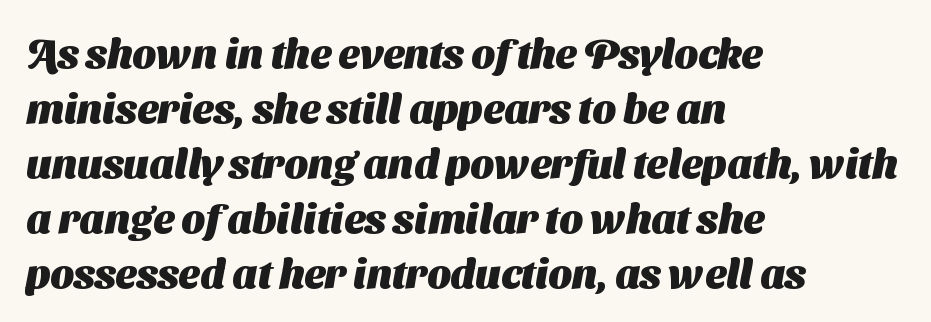
{"serif": "no", "bold": "yes", "weight": "heavy", "width": "normal", "stroke_contrast": "medium", "x_height": "medium", "monospaced": "no", "underline": "no", "align": "left", "line_spacing": "normal", "line_spacing_ratio": 1.34, "letter_spacing": "normal", "letter_spacing_em": 0.0, "glyph_px": 41}
